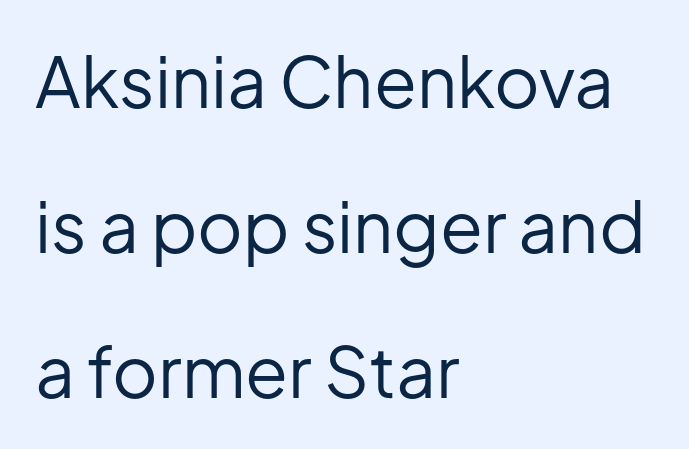
Q: Is the text bold? A: No.
Q: Is the text italic (slanted)? A: No, it is upright.
Q: Is the typeface a serif or a sans-serif typeface? A: Sans-serif.
Q: Is the text underlined? A: No.
Q: How is the paragraph aligned? A: Left-aligned.
Q: Is the spacing between letters normal or unusually wide? A: Normal.
Q: Is the spacing between lines tight, normal or loose? A: Loose.
Q: Width (condensed, normal, or wide)? A: Normal.
Q: Stroke contrast? A: Low.
Q: x-height? A: Medium.
Q: Monospaced? A: No.
